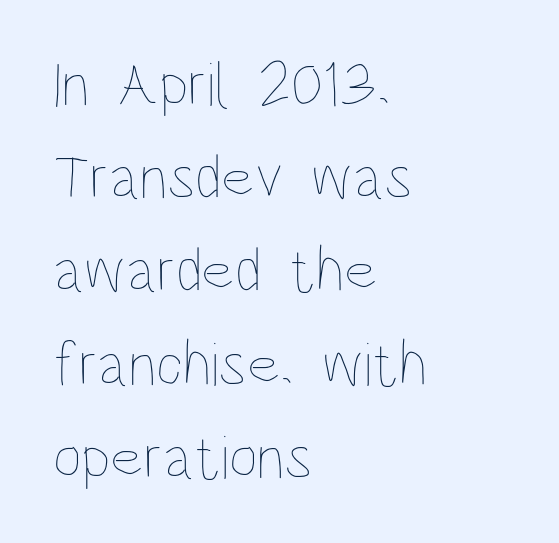
The image shows 63 px thin, condensed type, upright; set left-aligned, normal line spacing (1.48x), normal letter spacing, not underlined; low stroke contrast and a large x-height.
